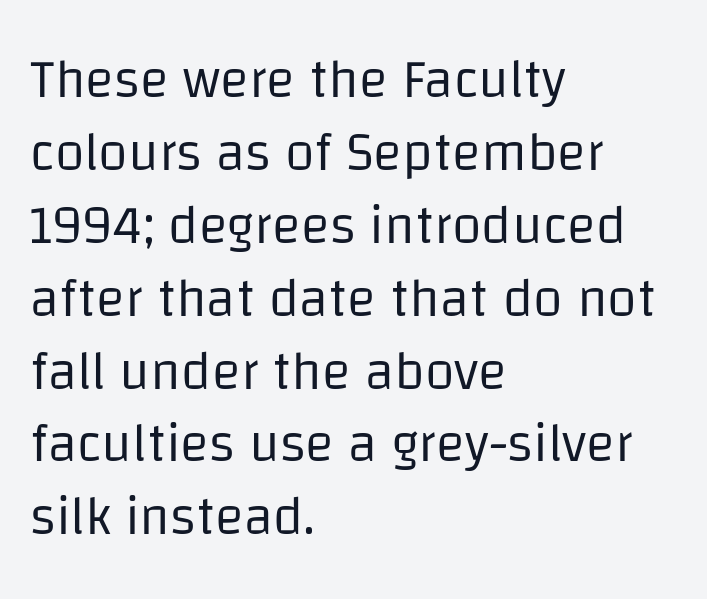
{"serif": "no", "italic": "no", "bold": "no", "weight": "regular", "width": "normal", "stroke_contrast": "low", "x_height": "large", "monospaced": "no", "underline": "no", "align": "left", "line_spacing": "normal", "line_spacing_ratio": 1.35, "letter_spacing": "normal", "letter_spacing_em": 0.0, "glyph_px": 54}
